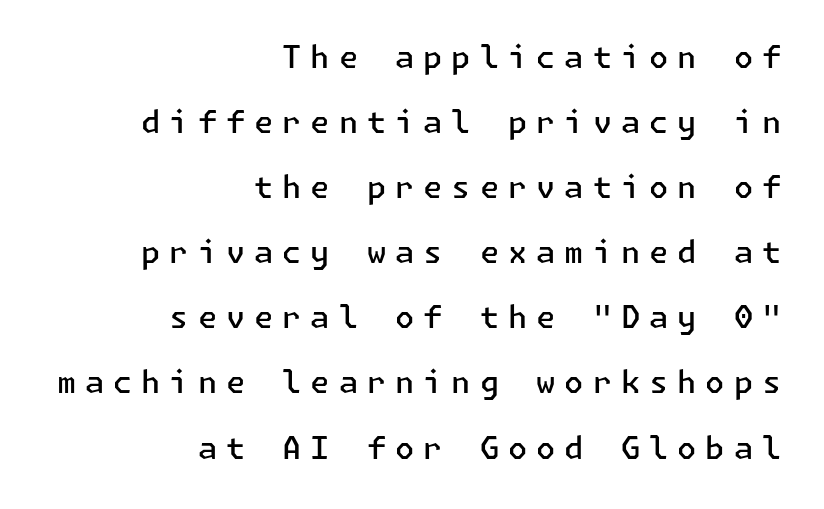
The image shows 31 px semibold sans-serif type, upright; set right-aligned, loose line spacing (2.1x), unusually wide letter spacing (+0.29 em), not underlined; low stroke contrast and a medium x-height.
